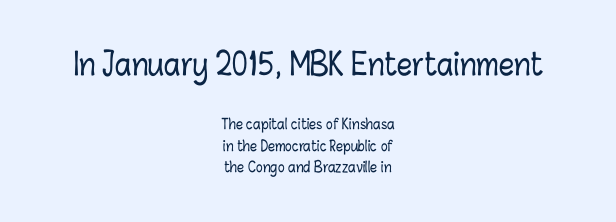
The image shows 30 px condensed type, upright; set centered, normal line spacing (1.54x), normal letter spacing, not underlined; the first (top) block is 2.14x larger; low stroke contrast and a medium x-height.
